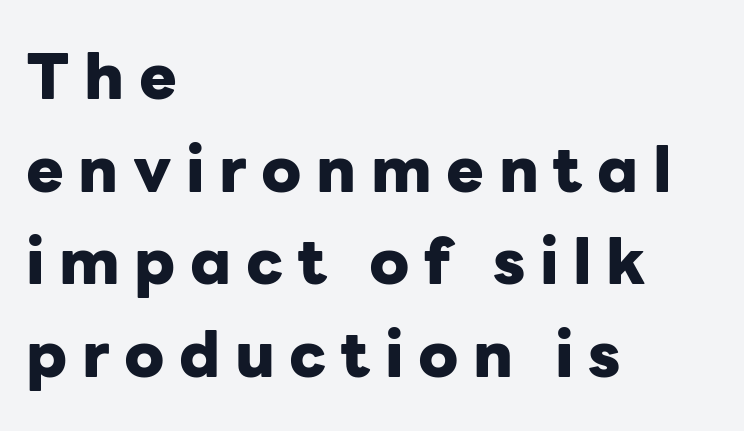
Strong, thick strokes mark this as bold type. The paragraph shown leans on its left margin. The gap between lines stays unmarked. The rendering shows plain stroke endings on the letterforms — a sans-serif design. The letters advance in unequal steps, a hallmark of proportional type. The designer left line spacing at the default.
